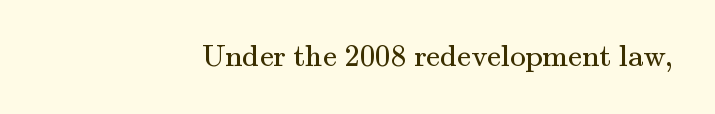
Alignment: flush right. You could not count columns in this text — the font is proportionally spaced. The type family on display is of the serif kind. Stems and bowls with no extra thickness — not bold. The lettering stays uniformly vertical, giving the passage a roman look.
